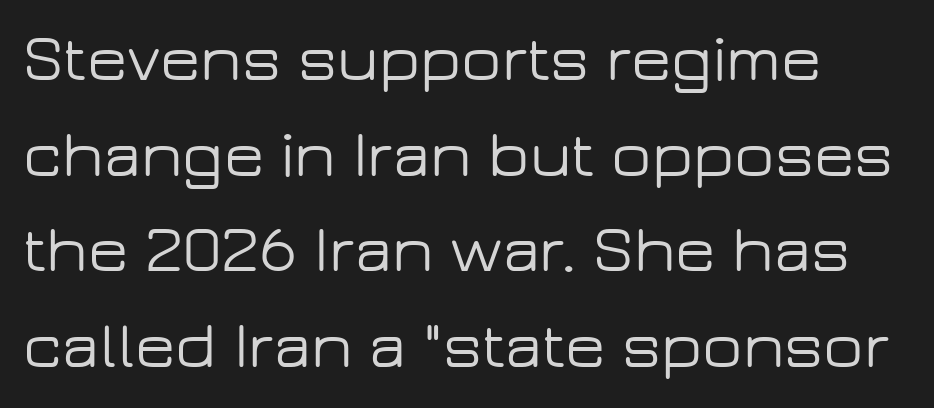
The image shows 66 px wide sans-serif type, upright; set left-aligned, normal line spacing (1.45x), normal letter spacing, not underlined; low stroke contrast and a medium x-height.
